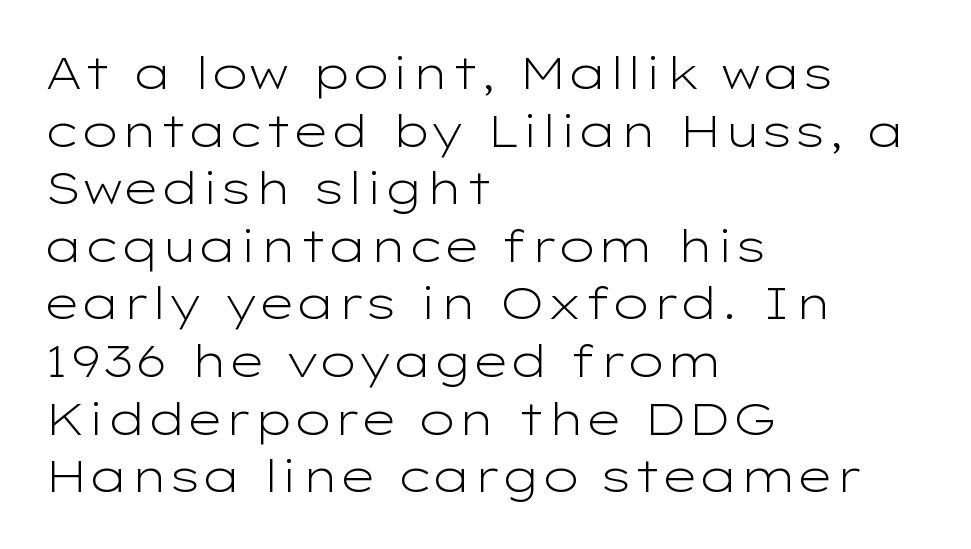
{"serif": "no", "italic": "no", "bold": "no", "weight": "light", "width": "wide", "stroke_contrast": "low", "x_height": "medium", "monospaced": "no", "underline": "no", "align": "left", "line_spacing": "normal", "line_spacing_ratio": 1.28, "letter_spacing": "normal", "letter_spacing_em": 0.0, "glyph_px": 45}
